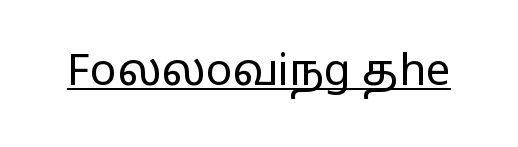
The rendering uses the underline text-decoration. Character widths vary here, with narrow letters taking less room than wide ones. The passage shown is not bold in any degree. The text was rendered using a sans face with plain stroke endings. You can tell it's not italic because the verticals are truly vertical.
